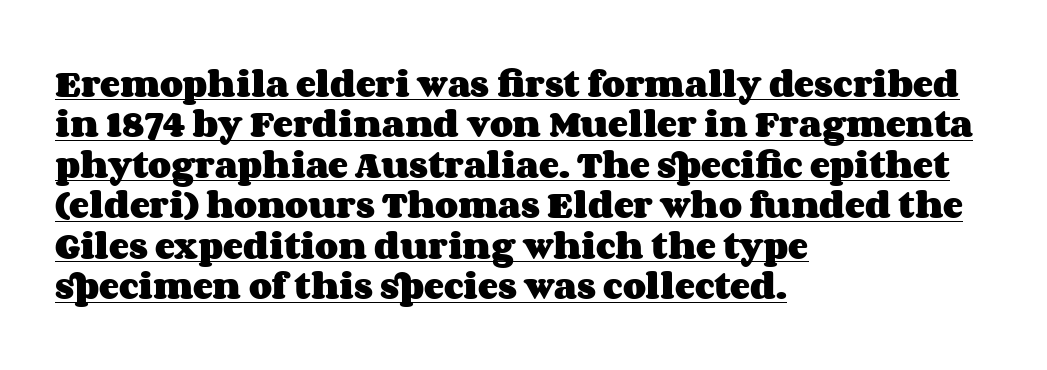
The image shows 30 px heavy, wide type, upright; set left-aligned, normal line spacing (1.35x), normal letter spacing, underlined; medium stroke contrast and a large x-height.
